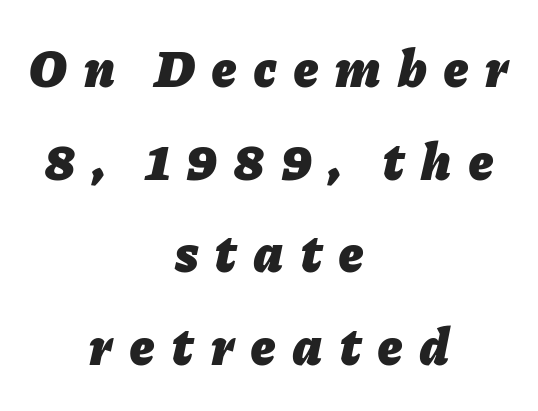
The image shows 53 px heavy type, italic (leaning right); set centered, line spacing 1.75x, unusually wide letter spacing (+0.33 em), not underlined; low stroke contrast and a medium x-height.
